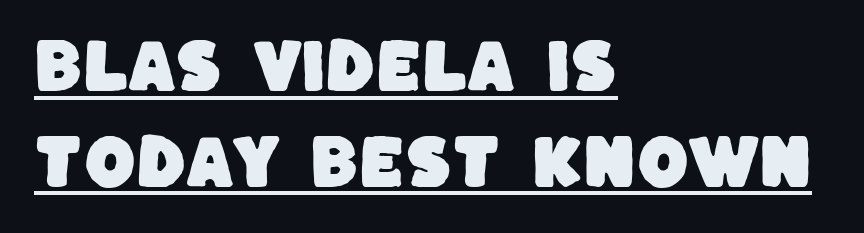
The image shows 59 px sans-serif type; set left-aligned, normal line spacing (1.62x), normal letter spacing, underlined; low stroke contrast and a large x-height.
